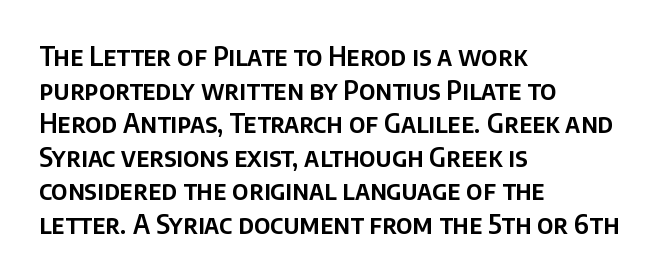
Q: Is the text italic (slanted)? A: No, it is upright.
Q: Is the text underlined? A: No.
Q: How is the paragraph aligned? A: Left-aligned.
Q: Is the spacing between letters normal or unusually wide? A: Normal.
Q: Is the spacing between lines tight, normal or loose? A: Normal.
